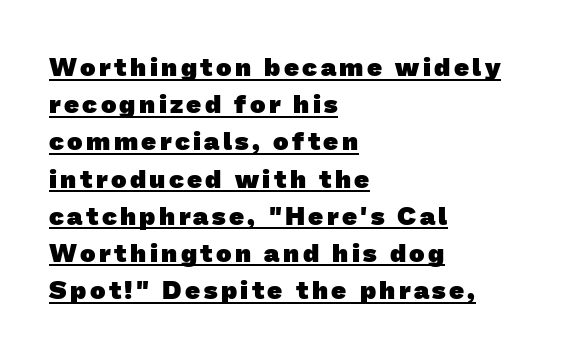
{"bold": "yes", "underline": "yes", "align": "left", "line_spacing": "normal", "line_spacing_ratio": 1.43, "glyph_px": 26}
